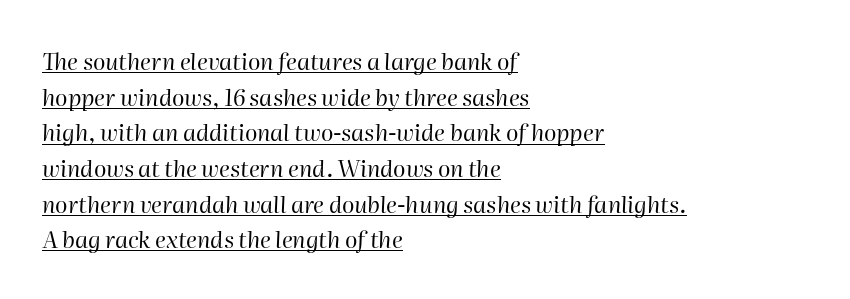
{"italic": "yes", "lean": "right", "slant_degrees": 2, "bold": "no", "underline": "yes", "align": "left", "line_spacing": "normal", "line_spacing_ratio": 1.55, "letter_spacing": "normal", "letter_spacing_em": 0.0, "glyph_px": 23}
